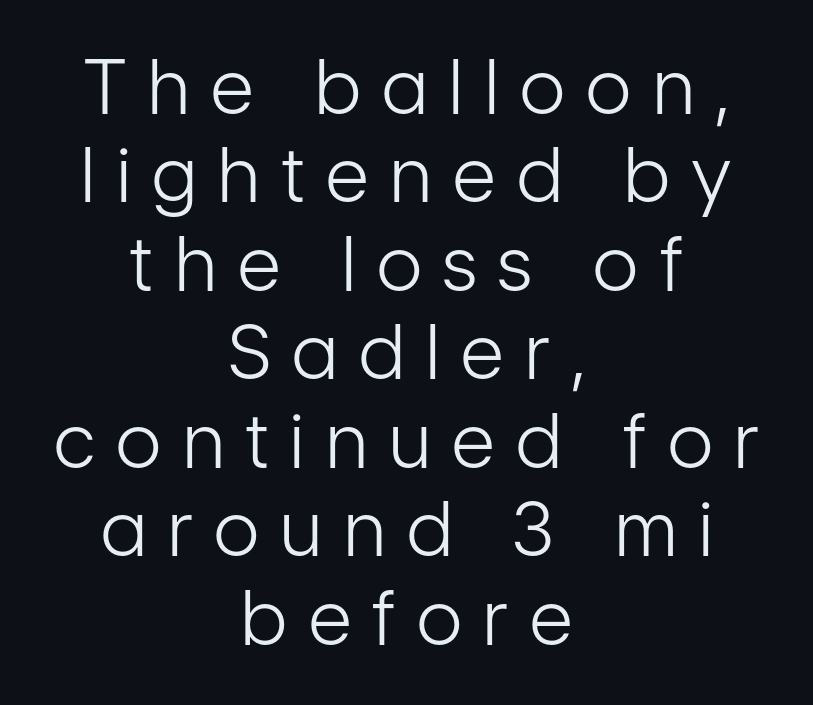
Layout note: lines centered. Rendered with straight, roman letterforms. Spacing verdict: proportional, widths tailored to each character. Weight class: somewhere from thin through regular. Check the space under the baseline: it is left empty. The characters display no serif detailing; their extremities are plain.
